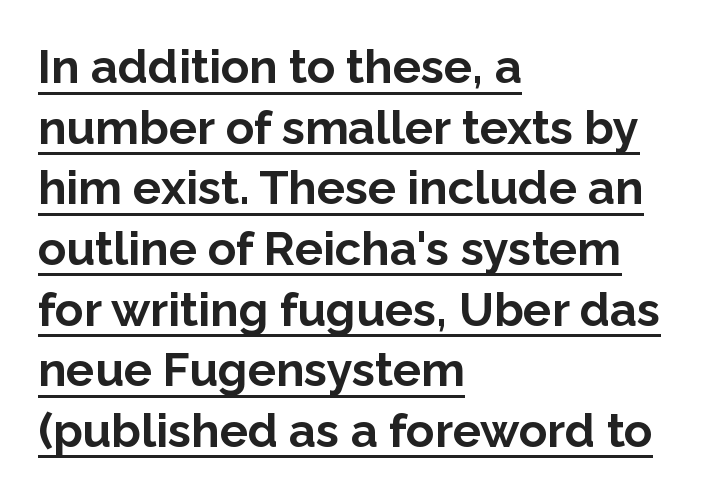
{"serif": "no", "italic": "no", "bold": "yes", "weight": "bold", "width": "normal", "stroke_contrast": "low", "x_height": "medium", "monospaced": "no", "underline": "yes", "align": "left", "line_spacing": "normal", "line_spacing_ratio": 1.29, "letter_spacing": "normal", "letter_spacing_em": 0.0, "glyph_px": 47}
